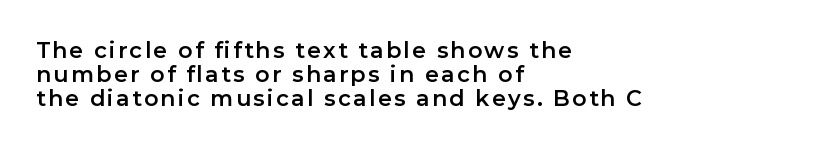
The image shows 22 px text type, upright; set left-aligned, tight line spacing (1.09x), not underlined.
